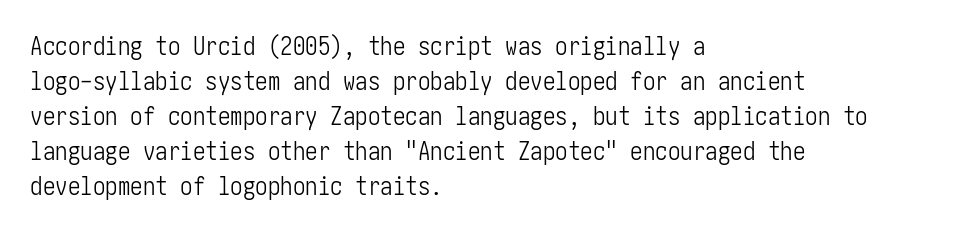
{"italic": "no", "bold": "no", "underline": "no", "align": "left", "line_spacing": "normal", "line_spacing_ratio": 1.4, "letter_spacing": "normal", "letter_spacing_em": 0.0, "glyph_px": 25}
